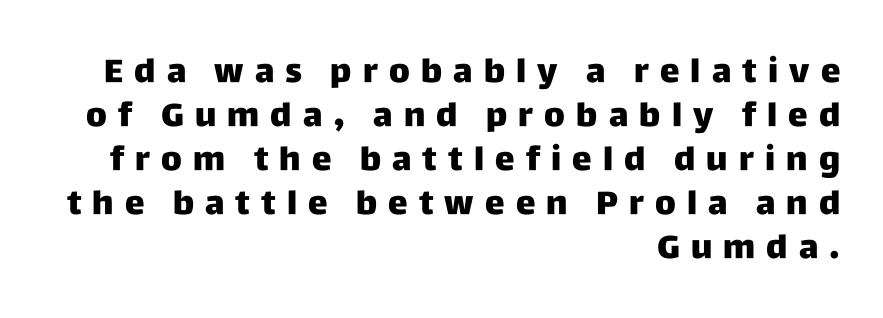
The image shows 33 px sans-serif type, upright; set right-aligned, normal line spacing (1.33x), unusually wide letter spacing (+0.34 em), not underlined; low stroke contrast and a large x-height.
